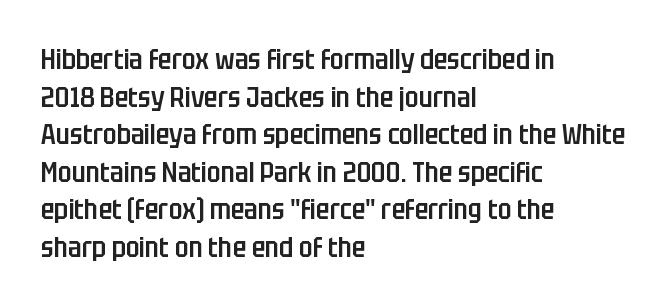
{"serif": "no", "italic": "no", "bold": "semi", "weight": "semibold", "width": "condensed", "stroke_contrast": "low", "x_height": "large", "monospaced": "no", "underline": "no", "align": "left", "line_spacing": "normal", "line_spacing_ratio": 1.34, "letter_spacing": "normal", "letter_spacing_em": 0.0, "glyph_px": 28}
